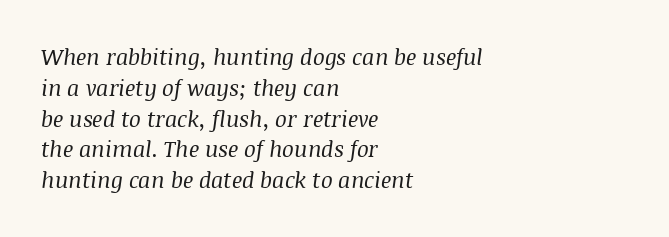
Q: Is the text bold? A: No.
Q: Is the text italic (slanted)? A: Yes, it leans right by about 8 degrees.
Q: Is the text underlined? A: No.
Q: How is the paragraph aligned? A: Left-aligned.
Q: Is the spacing between letters normal or unusually wide? A: Normal.
Q: Is the spacing between lines tight, normal or loose? A: Normal.
